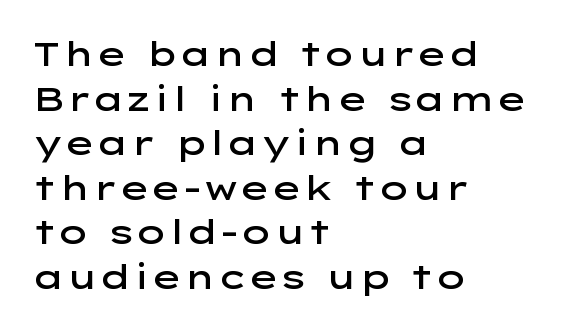
Q: Is the text bold? A: Semi-bold.
Q: Is the text italic (slanted)? A: No, it is upright.
Q: Is the typeface a serif or a sans-serif typeface? A: Sans-serif.
Q: Is the text underlined? A: No.
Q: How is the paragraph aligned? A: Left-aligned.
Q: Is the spacing between letters normal or unusually wide? A: Normal.
Q: Is the spacing between lines tight, normal or loose? A: Normal.
Q: Width (condensed, normal, or wide)? A: Wide.
Q: Stroke contrast? A: Low.
Q: x-height? A: Medium.
Q: Monospaced? A: No.
